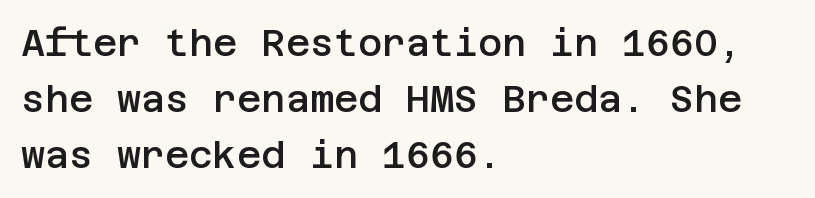
{"serif": "no", "italic": "no", "bold": "semi", "weight": "semibold", "width": "normal", "stroke_contrast": "low", "x_height": "large", "underline": "no", "align": "left", "line_spacing": "normal", "line_spacing_ratio": 1.51, "letter_spacing": "normal", "letter_spacing_em": 0.0, "glyph_px": 37}
